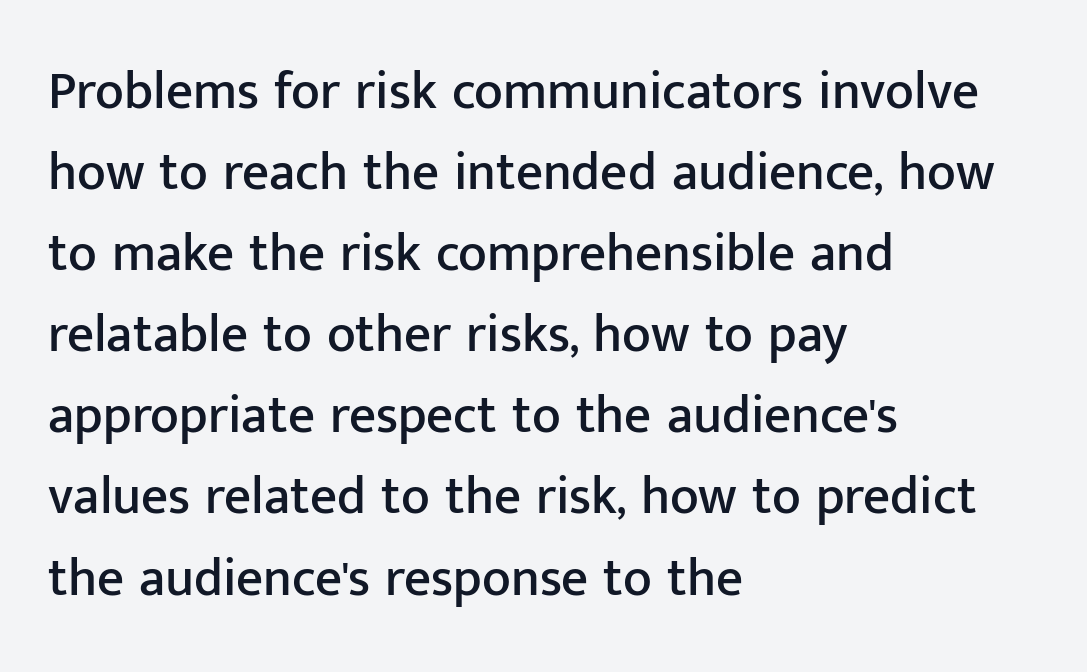
Q: Is the text italic (slanted)? A: No, it is upright.
Q: Is the typeface a serif or a sans-serif typeface? A: Sans-serif.
Q: Is the text underlined? A: No.
Q: How is the paragraph aligned? A: Left-aligned.
Q: Is the spacing between letters normal or unusually wide? A: Normal.
Q: Is the spacing between lines tight, normal or loose? A: Normal.
Q: Width (condensed, normal, or wide)? A: Normal.
Q: Stroke contrast? A: Low.
Q: x-height? A: Medium.
Q: Monospaced? A: No.
